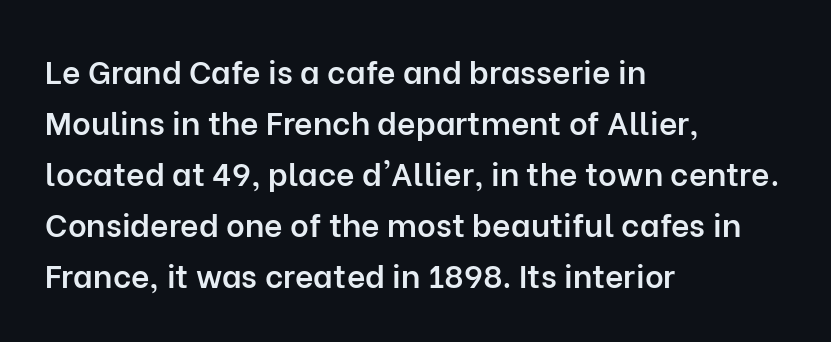
Q: Is the text bold? A: Semi-bold.
Q: Is the text italic (slanted)? A: No, it is upright.
Q: Is the typeface a serif or a sans-serif typeface? A: Sans-serif.
Q: Is the text underlined? A: No.
Q: How is the paragraph aligned? A: Left-aligned.
Q: Is the spacing between letters normal or unusually wide? A: Normal.
Q: Is the spacing between lines tight, normal or loose? A: Normal.
Q: Width (condensed, normal, or wide)? A: Normal.
Q: Stroke contrast? A: Low.
Q: x-height? A: Medium.
Q: Monospaced? A: No.
